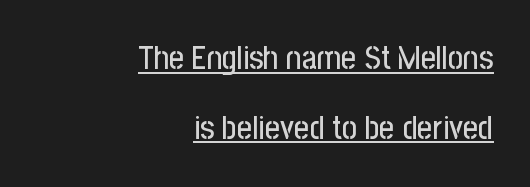
{"serif": "no", "italic": "no", "width": "condensed", "stroke_contrast": "low", "x_height": "medium", "monospaced": "no", "underline": "yes", "align": "right", "line_spacing": "loose", "line_spacing_ratio": 2.11, "letter_spacing": "normal", "letter_spacing_em": 0.0, "glyph_px": 33}
